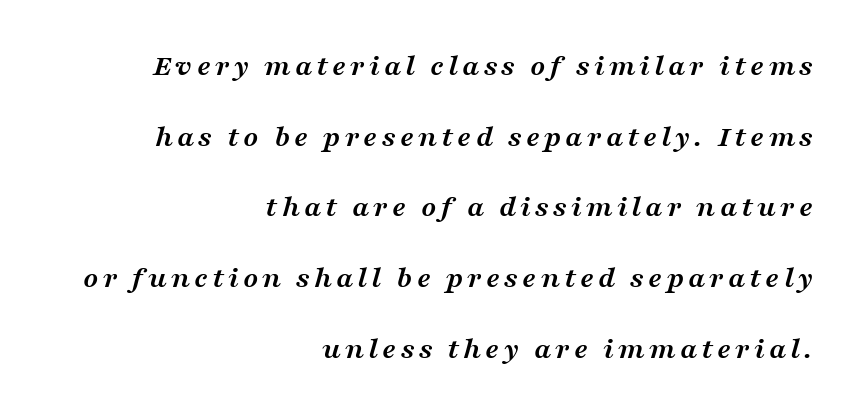
The image shows 31 px semibold, wide serif type, italic (leaning right); set right-aligned, loose line spacing (2.28x), not underlined; medium stroke contrast and a medium x-height.
